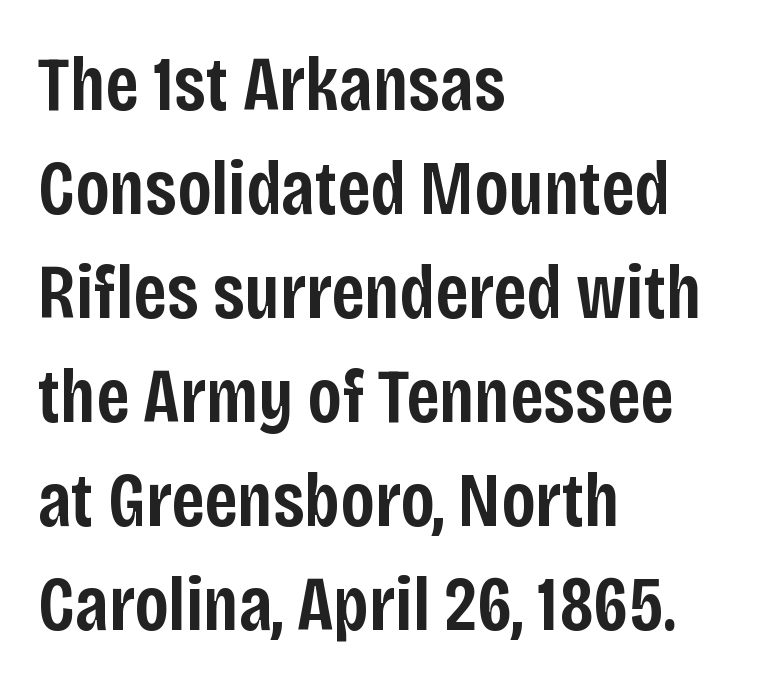
Q: Is the text bold? A: Semi-bold.
Q: Is the text italic (slanted)? A: No, it is upright.
Q: Is the typeface a serif or a sans-serif typeface? A: Sans-serif.
Q: Is the text underlined? A: No.
Q: How is the paragraph aligned? A: Left-aligned.
Q: Is the spacing between letters normal or unusually wide? A: Normal.
Q: Is the spacing between lines tight, normal or loose? A: Normal.
Q: Width (condensed, normal, or wide)? A: Condensed.
Q: Stroke contrast? A: Low.
Q: x-height? A: Large.
Q: Monospaced? A: No.
